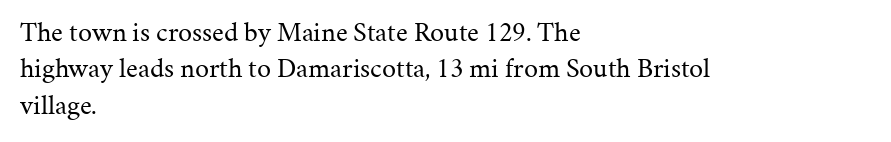
Q: Is the text bold? A: No.
Q: Is the text italic (slanted)? A: No, it is upright.
Q: Is the typeface a serif or a sans-serif typeface? A: Serif.
Q: Is the text underlined? A: No.
Q: How is the paragraph aligned? A: Left-aligned.
Q: Is the spacing between letters normal or unusually wide? A: Normal.
Q: Is the spacing between lines tight, normal or loose? A: Normal.
Q: Width (condensed, normal, or wide)? A: Normal.
Q: Stroke contrast? A: Medium.
Q: x-height? A: Medium.
Q: Monospaced? A: No.
